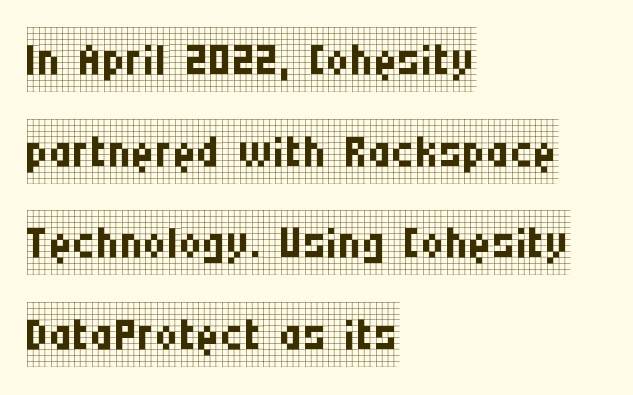
The image shows 65 px regular-weight, condensed serif type, upright; set left-aligned, normal line spacing (1.41x), normal letter spacing, not underlined; low stroke contrast and a large x-height.
